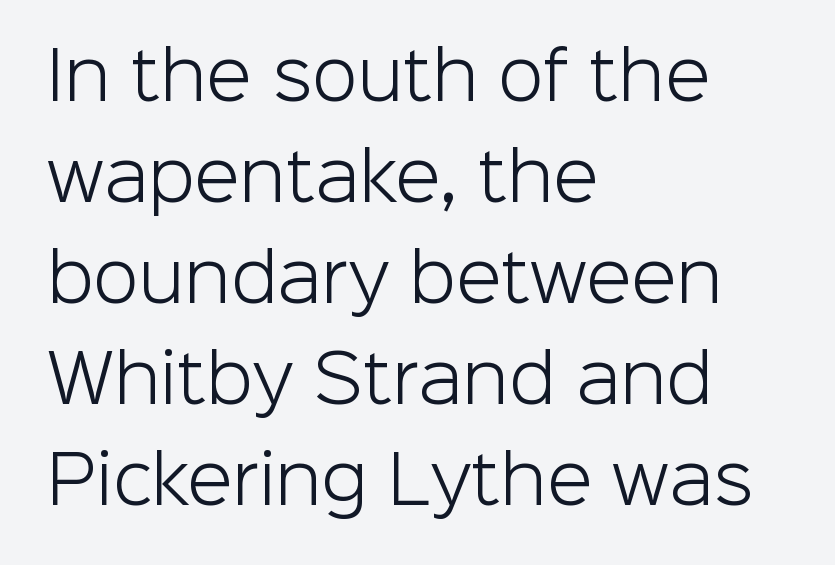
Q: Is the text bold? A: No.
Q: Is the text italic (slanted)? A: No, it is upright.
Q: Is the typeface a serif or a sans-serif typeface? A: Sans-serif.
Q: Is the text underlined? A: No.
Q: How is the paragraph aligned? A: Left-aligned.
Q: Is the spacing between letters normal or unusually wide? A: Normal.
Q: Is the spacing between lines tight, normal or loose? A: Normal.
Q: Width (condensed, normal, or wide)? A: Normal.
Q: Stroke contrast? A: Low.
Q: x-height? A: Medium.
Q: Monospaced? A: No.
